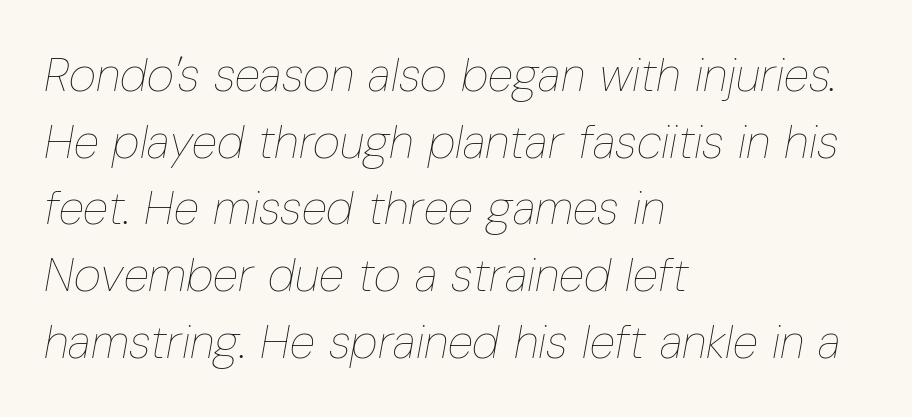
Q: Is the text bold? A: No.
Q: Is the text italic (slanted)? A: Yes, it leans right by about 10 degrees.
Q: Is the text underlined? A: No.
Q: How is the paragraph aligned? A: Left-aligned.
Q: Is the spacing between letters normal or unusually wide? A: Normal.
Q: Is the spacing between lines tight, normal or loose? A: Normal.
Q: Width (condensed, normal, or wide)? A: Condensed.
Q: Stroke contrast? A: Low.
Q: x-height? A: Medium.
Q: Monospaced? A: No.
